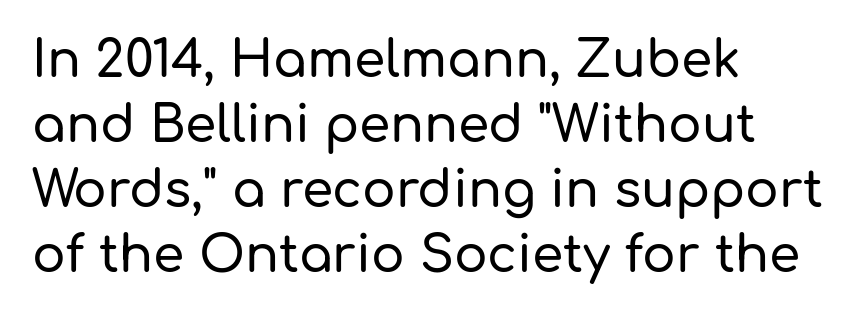
The image shows 50 px sans-serif type, upright; set left-aligned, normal line spacing (1.3x), normal letter spacing, not underlined; low stroke contrast and a medium x-height.
